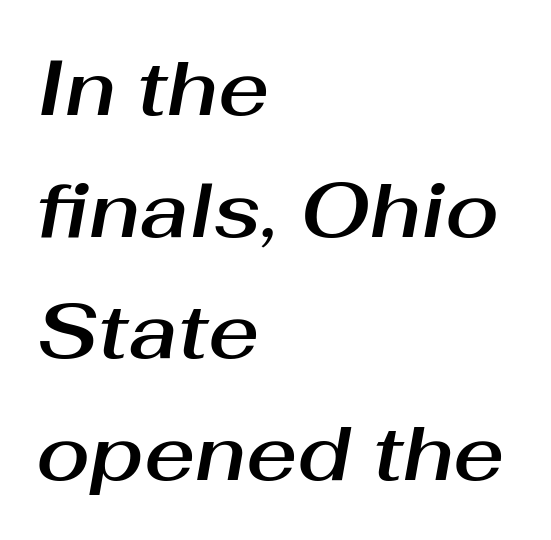
The image shows 78 px text type, italic (leaning right); set left-aligned, normal line spacing (1.56x), normal letter spacing, not underlined; medium stroke contrast and a medium x-height.
